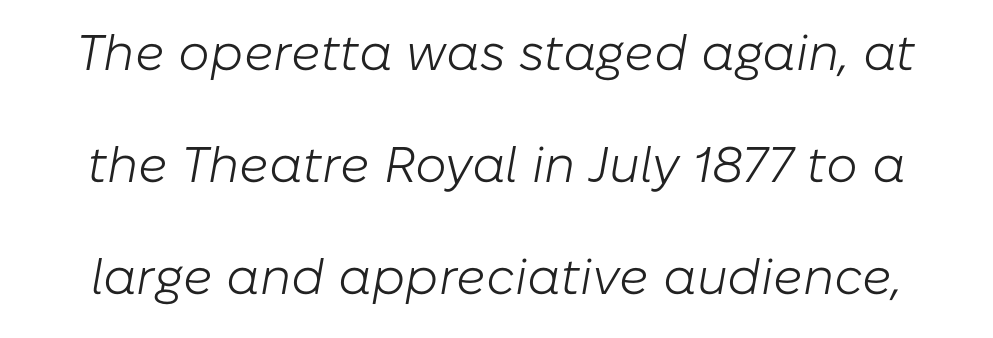
{"italic": "yes", "lean": "right", "slant_degrees": 10, "bold": "no", "weight": "light", "width": "normal", "stroke_contrast": "low", "x_height": "medium", "monospaced": "no", "underline": "no", "line_spacing": "loose", "line_spacing_ratio": 2.24, "letter_spacing": "normal", "letter_spacing_em": 0.0, "glyph_px": 50}
